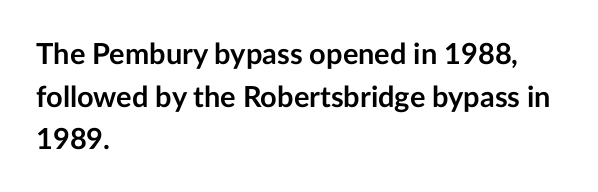
{"serif": "no", "italic": "no", "bold": "yes", "weight": "semibold", "width": "normal", "stroke_contrast": "low", "x_height": "medium", "monospaced": "no", "underline": "no", "align": "left", "line_spacing": "normal", "line_spacing_ratio": 1.47, "letter_spacing": "normal", "letter_spacing_em": 0.0, "glyph_px": 29}
